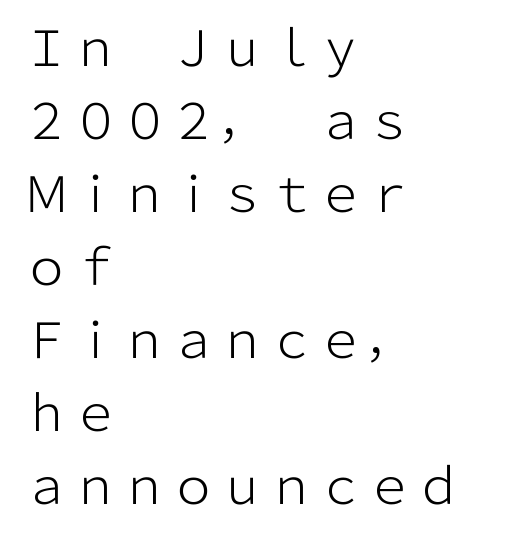
The image shows 49 px light sans-serif type, upright; set left-aligned, normal line spacing (1.49x), normal letter spacing, not underlined; low stroke contrast and a medium x-height.
